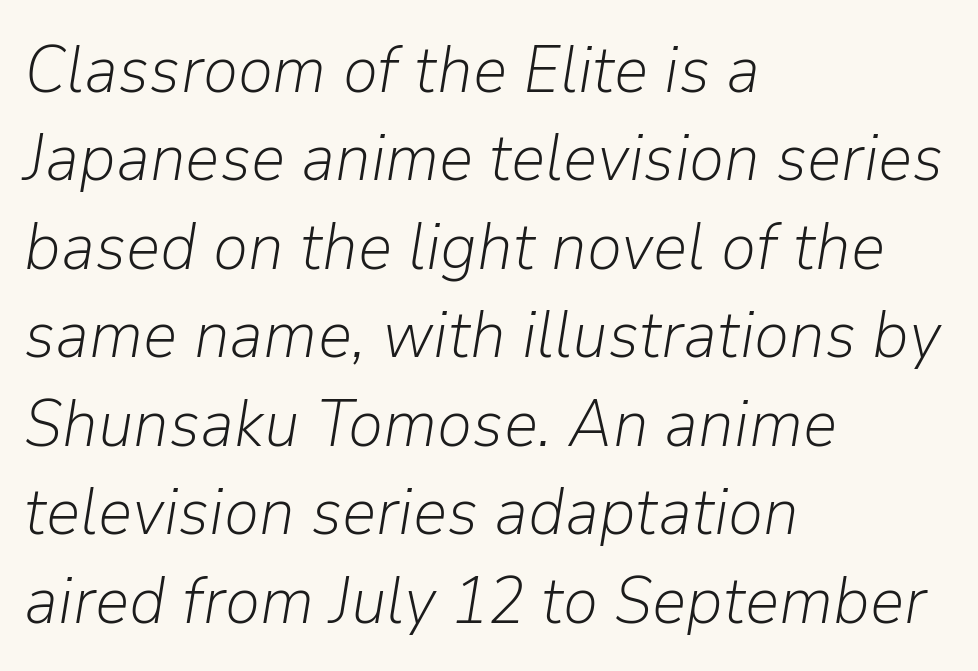
{"italic": "yes", "lean": "right", "slant_degrees": 9, "bold": "no", "weight": "light", "width": "normal", "stroke_contrast": "low", "x_height": "medium", "monospaced": "no", "underline": "no", "align": "left", "line_spacing": "normal", "line_spacing_ratio": 1.32, "letter_spacing": "normal", "letter_spacing_em": 0.0, "glyph_px": 67}
